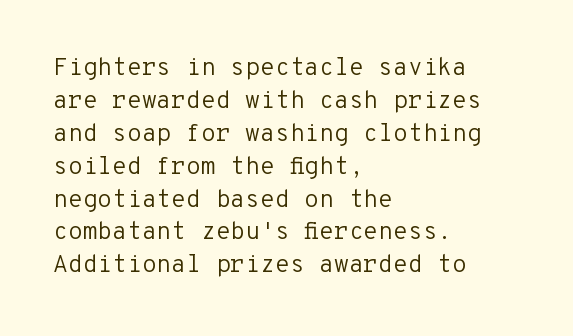
These lines stack with their left ends in a neat column. Letters rest on an invisible, unmarked baseline. The lines sit at an ordinary, default distance from one another. The type sits square on the baseline with zero lean. No letter is thick-stroked: the sample isn't bold. Default kerning and tracking; the words read as compact shapes.
